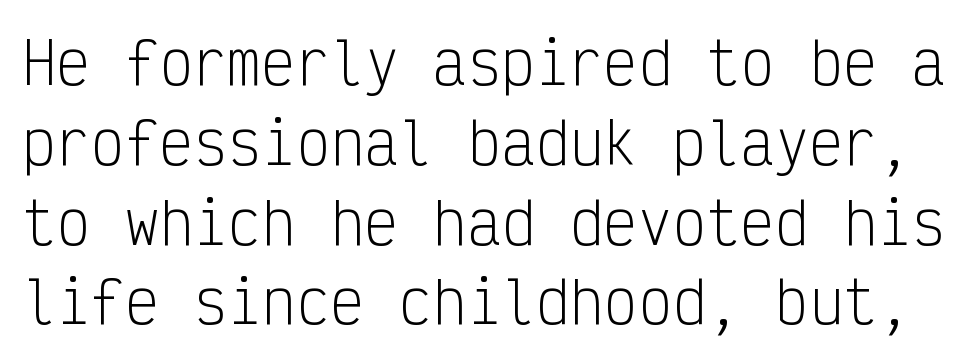
A typesetter would call this monospace, since all characters share one set width. The line texture is even and compact thanks to regular tracking. Upright lettering throughout. Descender tails drop into unmarked territory. Nothing sits at the stroke ends, so this counts as sans-serif.
